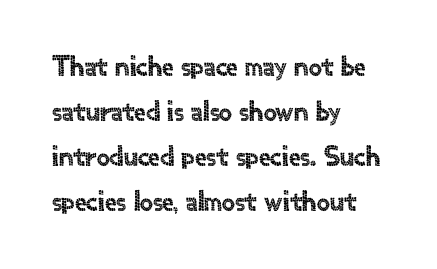
Serifs: no, the terminals of the letterforms are clean. Type without underlining. Posture: vertical. These lines sit exactly where default settings would place them. The letters sit at their default tracking, neither squeezed nor spread.
